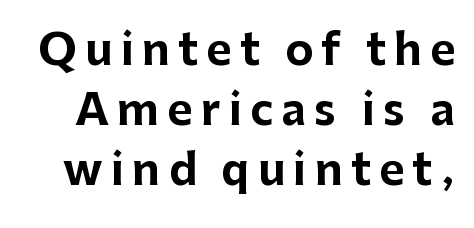
The image shows 43 px bold sans-serif type, upright; set normal line spacing (1.4x), not underlined; low stroke contrast and a medium x-height.
